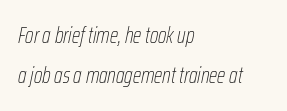
Q: Is the text bold? A: No.
Q: Is the text italic (slanted)? A: Yes, it leans right by about 12 degrees.
Q: Is the text underlined? A: No.
Q: How is the paragraph aligned? A: Left-aligned.
Q: Is the spacing between letters normal or unusually wide? A: Normal.
